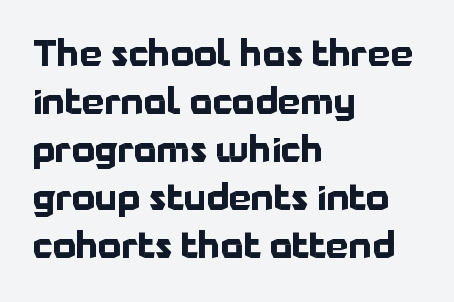
The image shows 36 px bold sans-serif type, upright; set left-aligned, normal line spacing (1.33x), normal letter spacing, not underlined; low stroke contrast and a medium x-height.
